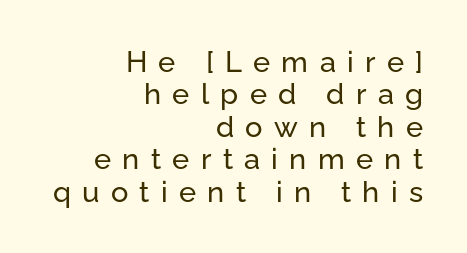
Q: Is the text italic (slanted)? A: No, it is upright.
Q: Is the typeface a serif or a sans-serif typeface? A: Sans-serif.
Q: Is the text underlined? A: No.
Q: How is the paragraph aligned? A: Right-aligned.
Q: Is the spacing between letters normal or unusually wide? A: Unusually wide.
Q: Is the spacing between lines tight, normal or loose? A: Tight.
Q: Width (condensed, normal, or wide)? A: Normal.
Q: Stroke contrast? A: Low.
Q: x-height? A: Medium.
Q: Monospaced? A: No.
